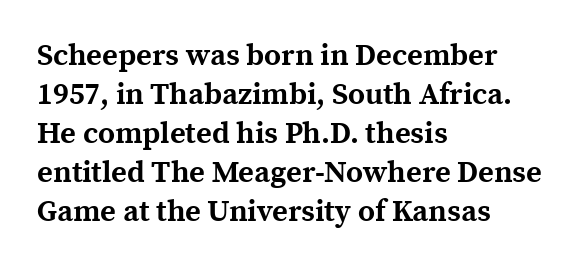
The image shows 30 px bold serif type, upright; set left-aligned, normal line spacing (1.3x), normal letter spacing, not underlined; a medium x-height.
